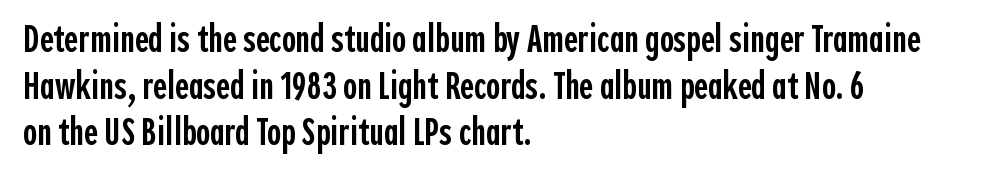
The image shows 38 px semibold, condensed sans-serif type, upright; set left-aligned, line spacing 1.23x, normal letter spacing, not underlined; a medium x-height.
